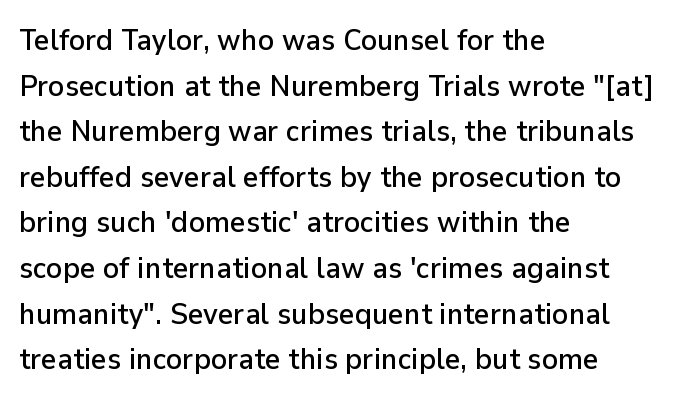
Q: Is the text italic (slanted)? A: No, it is upright.
Q: Is the typeface a serif or a sans-serif typeface? A: Sans-serif.
Q: Is the text underlined? A: No.
Q: How is the paragraph aligned? A: Left-aligned.
Q: Is the spacing between letters normal or unusually wide? A: Normal.
Q: Is the spacing between lines tight, normal or loose? A: Normal.
Q: Width (condensed, normal, or wide)? A: Normal.
Q: Stroke contrast? A: Low.
Q: x-height? A: Medium.
Q: Monospaced? A: No.
